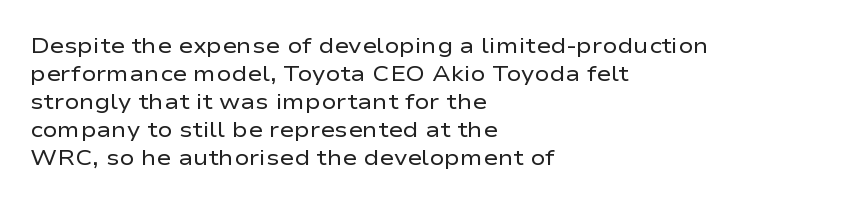
The image shows 22 px text type, upright; set left-aligned, normal line spacing (1.27x), normal letter spacing, not underlined.
